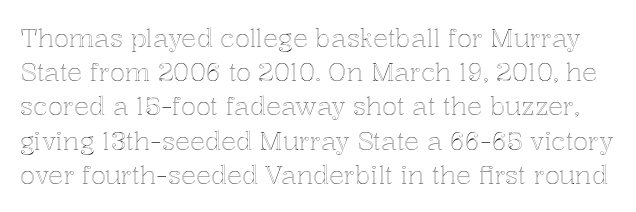
There is no visible air inserted between adjacent glyphs. Posture: upright roman. Bare-footed words on every line. Whoever set this chose a conventional vertical rhythm.
